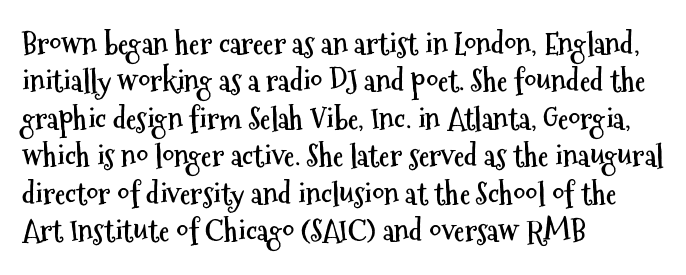
{"serif": "no", "italic": "no", "bold": "yes", "weight": "semibold", "width": "condensed", "stroke_contrast": "medium", "x_height": "medium", "monospaced": "no", "underline": "no", "align": "left", "line_spacing": "normal", "line_spacing_ratio": 1.25, "letter_spacing": "normal", "letter_spacing_em": 0.0, "glyph_px": 30}
